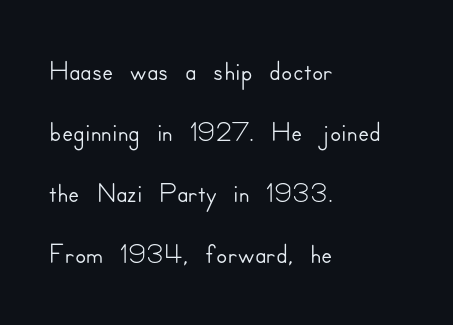
Rule under the text: the space is simply empty. Italic? Not at all — the glyphs are vertical. Horizontal bands of white between lines are of average thickness. Is this a fixed-width face? No — the glyphs have proportional, varying widths. These lines are composed in type without serifs.
